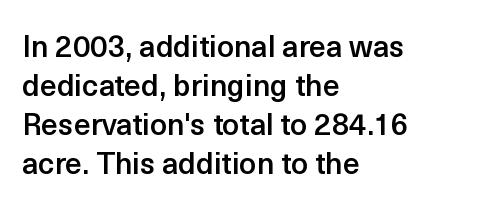
The image shows 30 px semibold sans-serif type, upright; set left-aligned, normal line spacing (1.3x), normal letter spacing, not underlined; a medium x-height.
